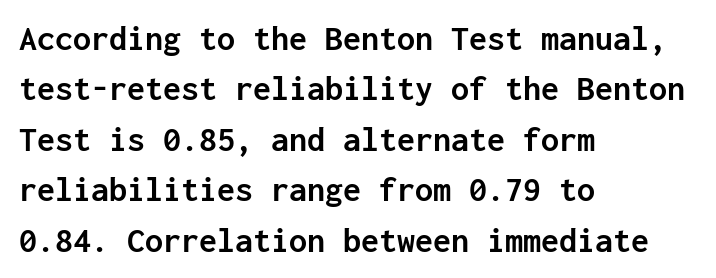
The image shows 36 px semibold sans-serif type, upright, monospaced; set left-aligned, normal line spacing (1.4x), normal letter spacing, not underlined; low stroke contrast and a medium x-height.
